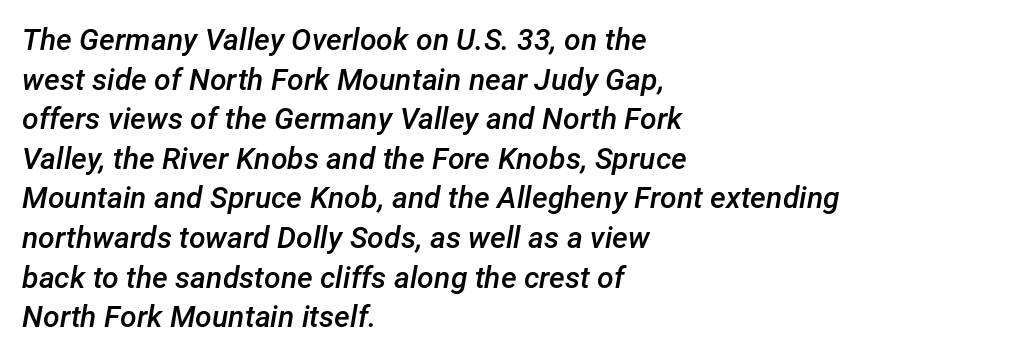
A clean baseline with only descenders dipping below it. Teacher's note: observe the even left margin — that is flush-left alignment. Does the weight exceed regular? Yes, but only to semibold. This sample uses an oblique cut, with every glyph tilted off the vertical.
